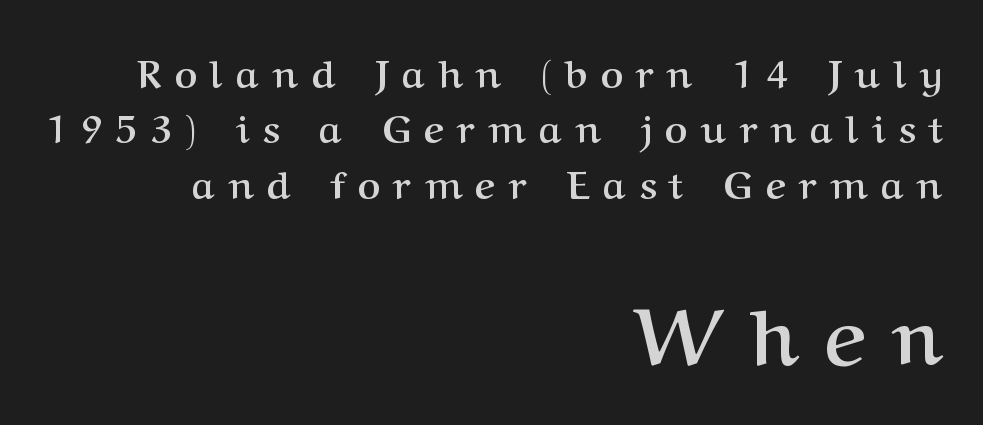
The image shows 78 px semibold serif type, upright; set right-aligned, normal line spacing (1.42x), unusually wide letter spacing (+0.34 em), not underlined; the second (bottom) block is 2.0x larger; medium stroke contrast and a medium x-height.
